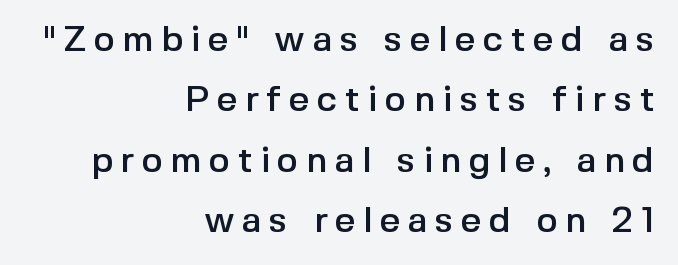
Q: Is the text italic (slanted)? A: No, it is upright.
Q: Is the typeface a serif or a sans-serif typeface? A: Sans-serif.
Q: Is the text underlined? A: No.
Q: How is the paragraph aligned? A: Right-aligned.
Q: Is the spacing between letters normal or unusually wide? A: Unusually wide.
Q: Is the spacing between lines tight, normal or loose? A: Normal.
Q: Width (condensed, normal, or wide)? A: Normal.
Q: x-height? A: Medium.
Q: Monospaced? A: No.
